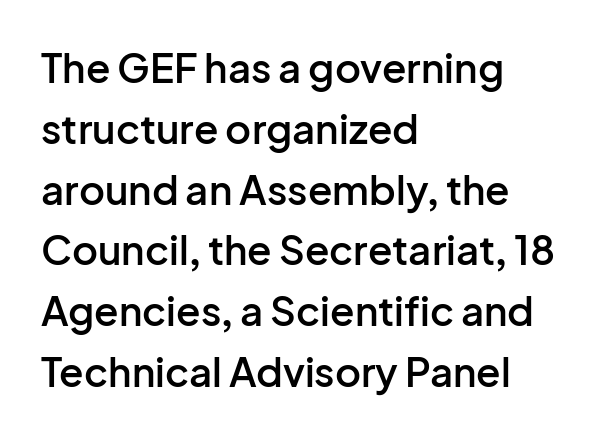
The image shows 40 px semibold sans-serif type, upright; set left-aligned, normal line spacing (1.52x), normal letter spacing, not underlined; low stroke contrast and a medium x-height.
